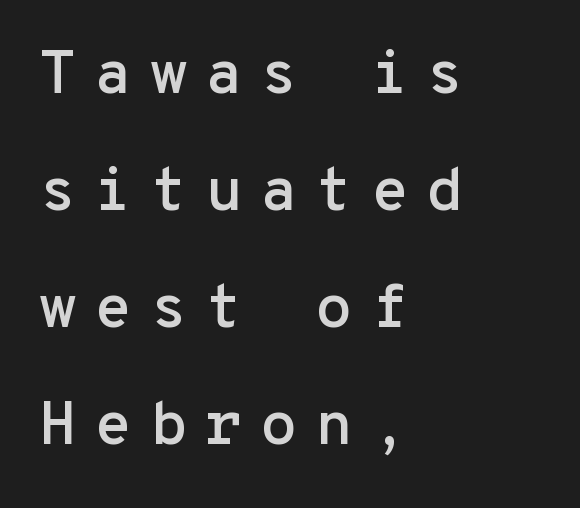
{"serif": "no", "italic": "no", "width": "normal", "stroke_contrast": "low", "x_height": "medium", "monospaced": "yes", "underline": "no", "align": "left", "line_spacing": "loose", "line_spacing_ratio": 1.92, "letter_spacing": "wide", "letter_spacing_em": 0.29, "glyph_px": 61}
